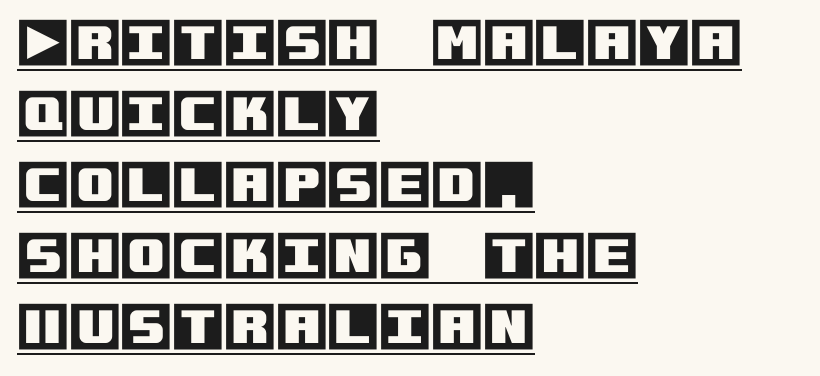
The image shows 53 px text type, upright; set left-aligned, normal line spacing (1.34x), normal letter spacing, underlined; a large x-height.
